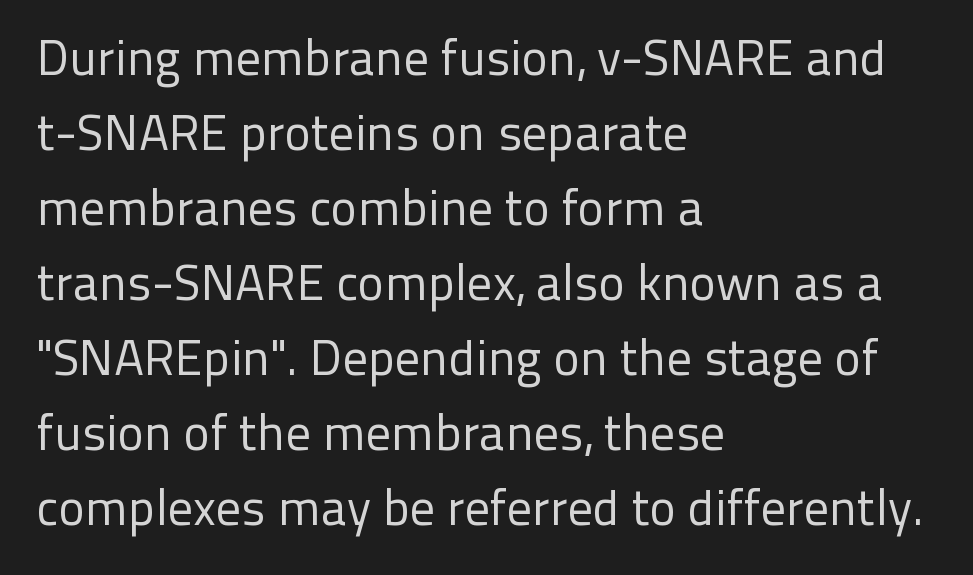
{"serif": "no", "italic": "no", "bold": "no", "weight": "regular", "width": "normal", "stroke_contrast": "low", "x_height": "medium", "monospaced": "no", "underline": "no", "align": "left", "line_spacing": "normal", "line_spacing_ratio": 1.5, "letter_spacing": "normal", "letter_spacing_em": 0.0, "glyph_px": 50}
